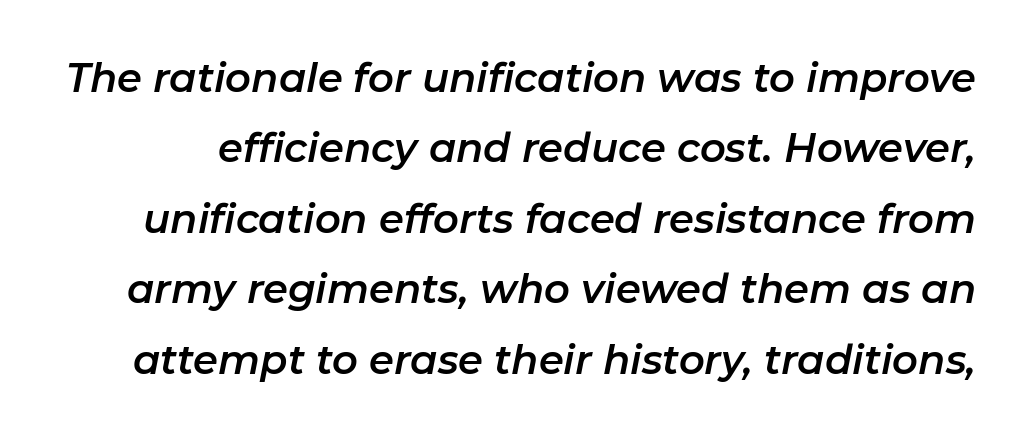
Rule under the text: the space is simply empty. Does extra space separate the letters? No, they use regular spacing. These lines are rendered in a variable-pitch font. The passage shown leans; its letterforms are oblique.
